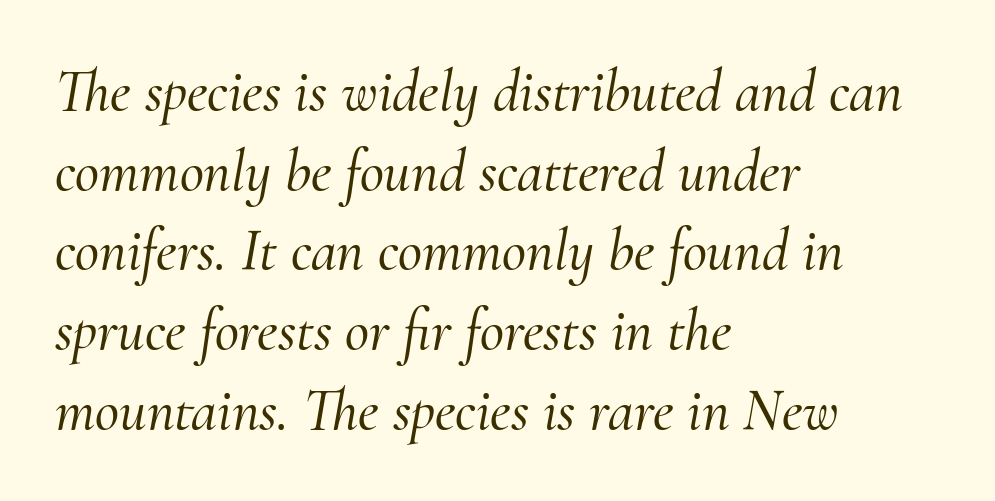
Q: Is the text italic (slanted)? A: Yes, it leans right by about 10 degrees.
Q: Is the typeface a serif or a sans-serif typeface? A: Serif.
Q: Is the text underlined? A: No.
Q: How is the paragraph aligned? A: Left-aligned.
Q: Is the spacing between letters normal or unusually wide? A: Normal.
Q: Is the spacing between lines tight, normal or loose? A: Normal.
Q: Width (condensed, normal, or wide)? A: Normal.
Q: Stroke contrast? A: Medium.
Q: x-height? A: Small.
Q: Monospaced? A: No.
